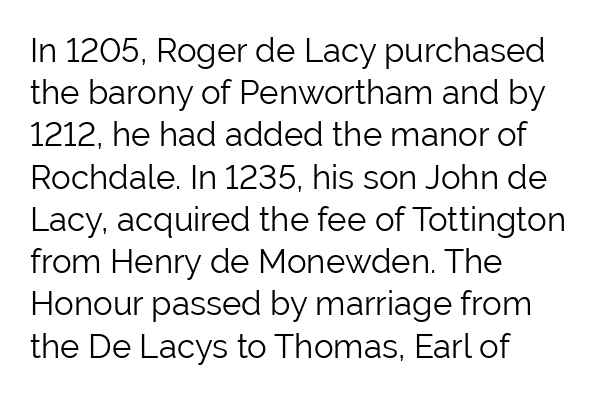
The image shows 33 px light sans-serif type, upright; set left-aligned, normal line spacing (1.28x), normal letter spacing, not underlined; low stroke contrast and a medium x-height.
